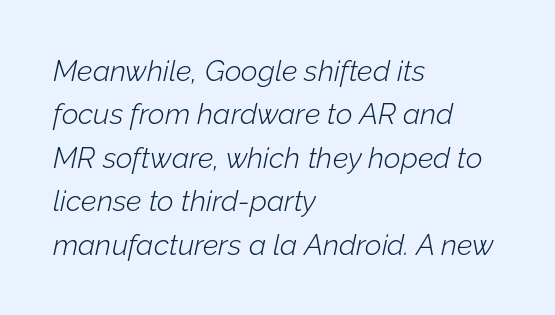
Weight: in the light-to-regular range. Has an underline been added? It has not. The letters advance in unequal steps, a hallmark of proportional type. The line-height multiplier appears to be the usual default. Does the copy run flush right? No — it runs flush left. You can tell it's italic because the verticals aren't actually vertical.
